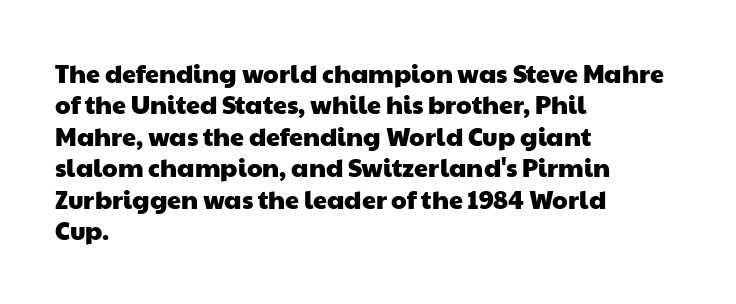
{"underline": "no", "align": "left", "line_spacing": "normal", "line_spacing_ratio": 1.26, "letter_spacing": "normal", "letter_spacing_em": 0.0, "glyph_px": 25}
